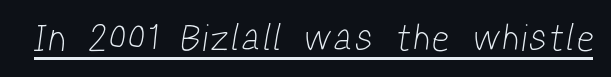
{"serif": "no", "bold": "no", "weight": "light", "width": "condensed", "stroke_contrast": "low", "x_height": "medium", "monospaced": "no", "underline": "yes", "glyph_px": 38}
